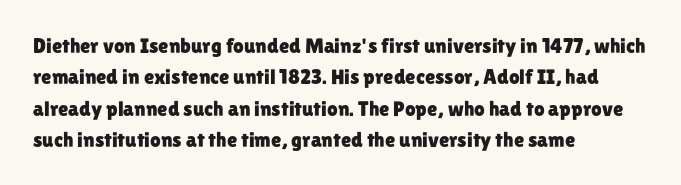
{"italic": "no", "underline": "no", "align": "left", "line_spacing": "normal", "line_spacing_ratio": 1.49, "letter_spacing": "normal", "letter_spacing_em": 0.0, "glyph_px": 21}
